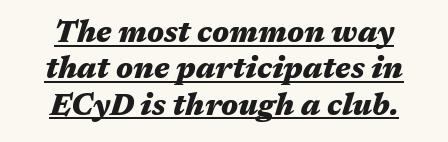
Q: Is the text bold? A: Yes.
Q: Is the text italic (slanted)? A: Yes, it leans right by about 17 degrees.
Q: Is the text underlined? A: Yes.
Q: Is the spacing between letters normal or unusually wide? A: Normal.
Q: Width (condensed, normal, or wide)? A: Wide.
Q: Stroke contrast? A: Medium.
Q: x-height? A: Medium.
Q: Monospaced? A: No.
